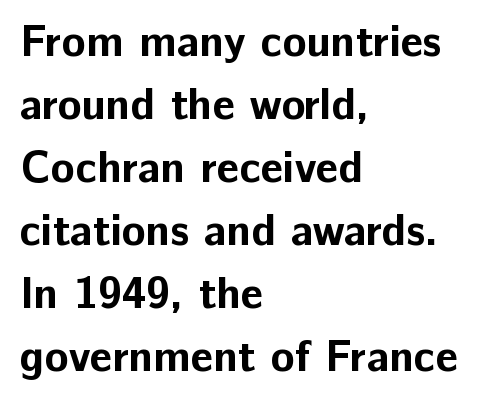
The glyphs have the mass of a bold cut. The rendering uses a moderate line-height, typical for paragraphs. The letters stand upright; this is a roman face. The designer went with a sans here, leaving each stem footless. Clear beneath every line of the passage. You could not count columns in this text — the font is proportionally spaced.
